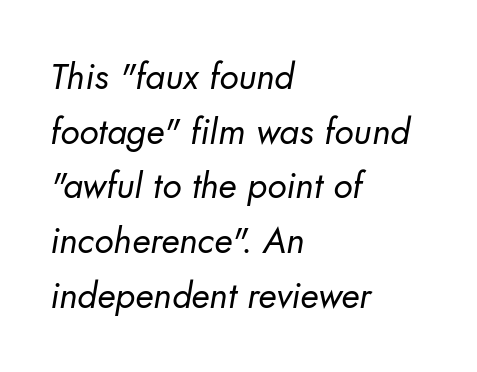
The font family rendered here belongs to the sans-serif group. Glyph-to-glyph distance matches everyday printed text. Clear beneath every line of the passage. Casual observation: everything's shoved over to the left. The vertical gap from one line to the next is medium.
